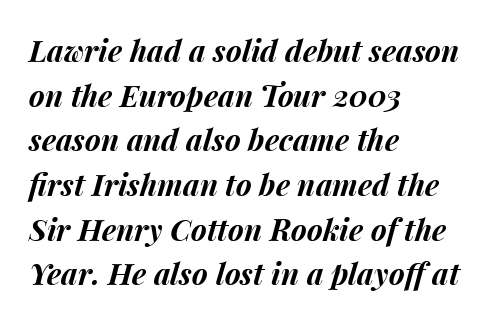
The image shows 30 px bold type, italic (leaning right); set left-aligned, normal line spacing (1.49x), normal letter spacing, not underlined; medium stroke contrast and a medium x-height.
